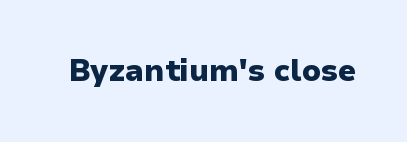
Q: Is the text bold? A: Yes.
Q: Is the text italic (slanted)? A: No, it is upright.
Q: Is the typeface a serif or a sans-serif typeface? A: Sans-serif.
Q: Is the text underlined? A: No.
Q: Is the spacing between letters normal or unusually wide? A: Normal.
Q: Width (condensed, normal, or wide)? A: Normal.
Q: Stroke contrast? A: Low.
Q: x-height? A: Medium.
Q: Monospaced? A: No.
